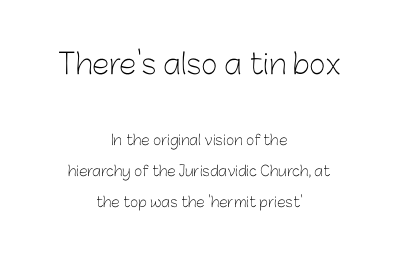
{"serif": "no", "italic": "no", "bold": "no", "weight": "light", "width": "normal", "stroke_contrast": "low", "x_height": "medium", "monospaced": "no", "underline": "no", "align": "center", "line_spacing": "loose", "line_spacing_ratio": 2.23, "letter_spacing": "normal", "letter_spacing_em": 0.0, "larger_block": "first", "size_ratio": 2.0, "glyph_px": 28}
